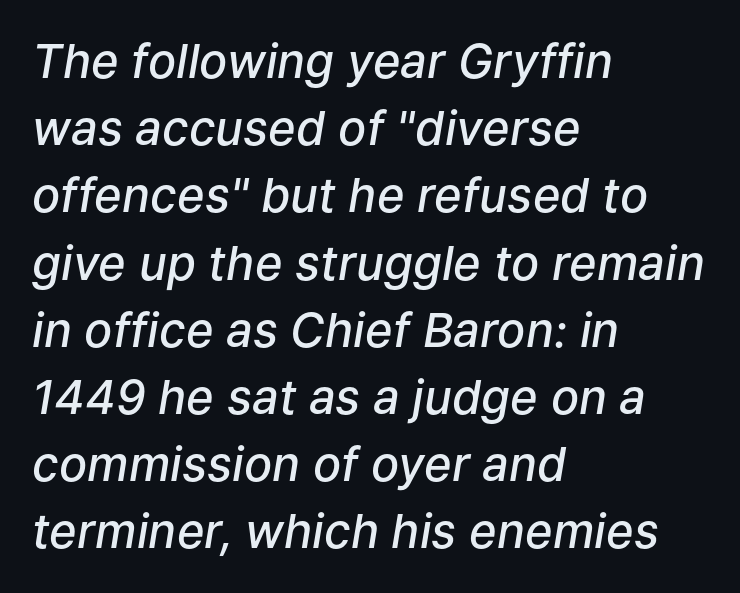
The image shows 47 px semibold type, italic (leaning right); set left-aligned, normal line spacing (1.43x), normal letter spacing, not underlined; low stroke contrast and a medium x-height.
